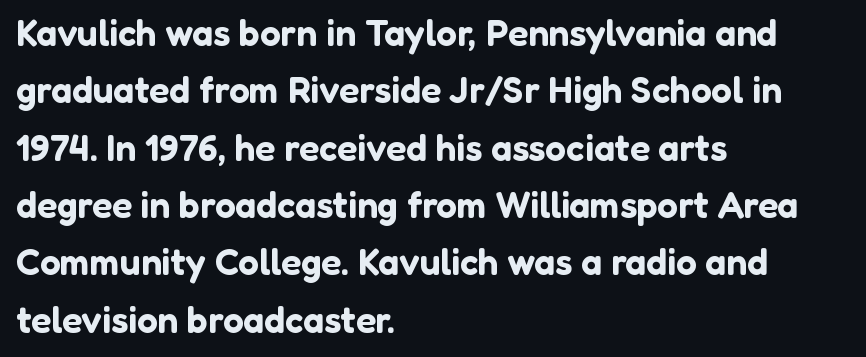
Check where the strokes stop: nothing finishes them off — pure sans. Whoever set this chose a conventional vertical rhythm. Ordinary non-slanted type is in use. Underlining? Definitely not there. Line starts are locked; line ends wander. These lines are rendered in a variable-pitch font.
